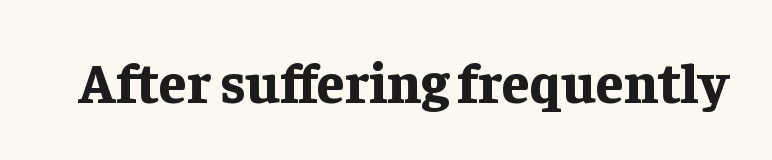
The text was rendered using a seriffed face with decorative stroke endings. Character widths vary here, with narrow letters taking less room than wide ones. The foot of each line stays bare and open. Spacing between characters is what you'd get straight out of the box. Heavy-handed strokes throughout: this text is bold.
